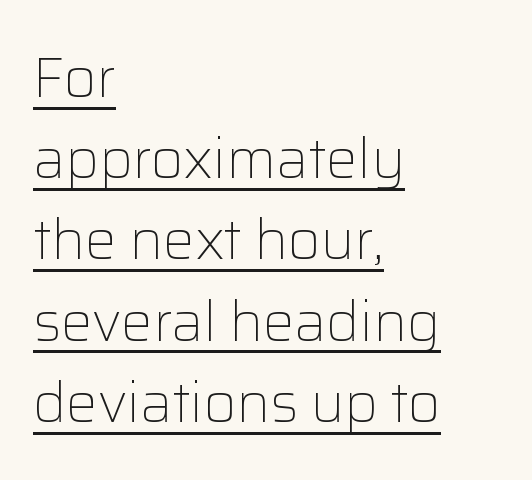
Q: Is the text bold? A: No.
Q: Is the text italic (slanted)? A: No, it is upright.
Q: Is the typeface a serif or a sans-serif typeface? A: Sans-serif.
Q: Is the text underlined? A: Yes.
Q: How is the paragraph aligned? A: Left-aligned.
Q: Is the spacing between letters normal or unusually wide? A: Normal.
Q: Is the spacing between lines tight, normal or loose? A: Normal.
Q: Width (condensed, normal, or wide)? A: Normal.
Q: Stroke contrast? A: Low.
Q: x-height? A: Medium.
Q: Monospaced? A: No.
